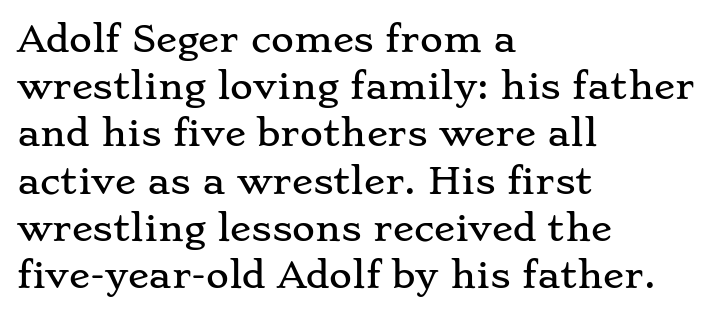
This sample keeps an unexceptional amount of space between lines. Note the varied advance widths — an 'i' is clearly narrower than an 'm'. Teacher's note: observe the even left margin — that is flush-left alignment. Stroke terminals: seriffed.
